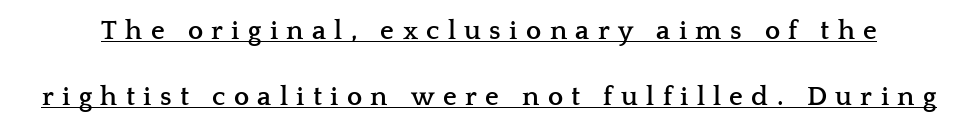
Emphasis by weight is at full strength: bold. Underlined type. Regarding leading, the lines here are spaced well apart. These lines have a slow, spaced-out rhythm from letter to letter.
